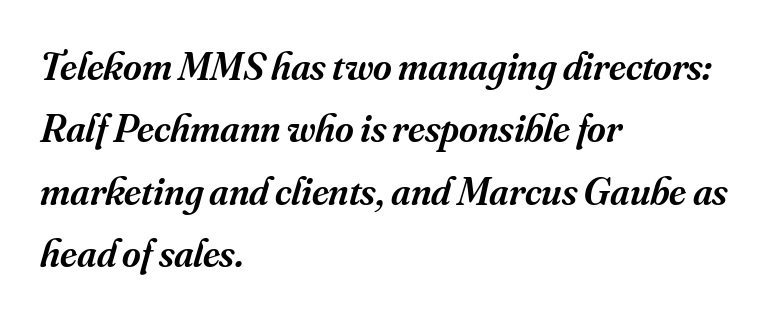
{"serif": "yes", "italic": "yes", "lean": "right", "slant_degrees": 16, "bold": "semi", "weight": "semibold", "width": "normal", "stroke_contrast": "medium", "x_height": "small", "monospaced": "no", "underline": "no", "align": "left", "line_spacing": "normal", "line_spacing_ratio": 1.56, "letter_spacing": "normal", "letter_spacing_em": 0.0, "glyph_px": 40}
